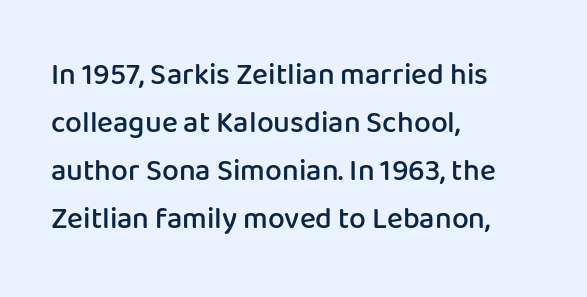
Q: Is the text bold? A: Semi-bold.
Q: Is the text italic (slanted)? A: No, it is upright.
Q: Is the typeface a serif or a sans-serif typeface? A: Sans-serif.
Q: Is the text underlined? A: No.
Q: How is the paragraph aligned? A: Left-aligned.
Q: Is the spacing between letters normal or unusually wide? A: Normal.
Q: Is the spacing between lines tight, normal or loose? A: Normal.
Q: Width (condensed, normal, or wide)? A: Normal.
Q: Stroke contrast? A: Low.
Q: x-height? A: Medium.
Q: Monospaced? A: No.
